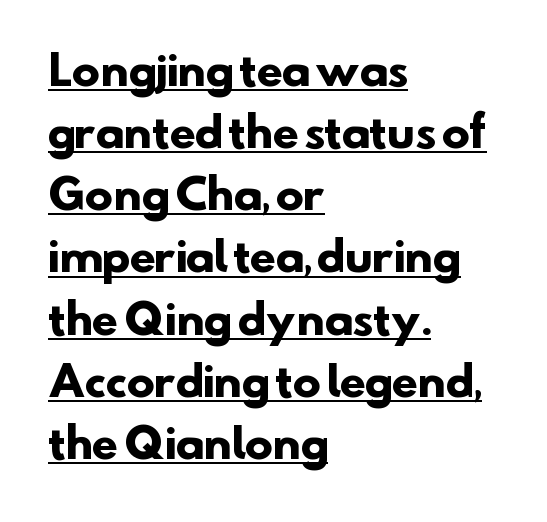
Q: Is the text bold? A: Yes.
Q: Is the typeface a serif or a sans-serif typeface? A: Sans-serif.
Q: Is the text underlined? A: Yes.
Q: How is the paragraph aligned? A: Left-aligned.
Q: Is the spacing between letters normal or unusually wide? A: Normal.
Q: Is the spacing between lines tight, normal or loose? A: Normal.
Q: Width (condensed, normal, or wide)? A: Normal.
Q: Stroke contrast? A: Low.
Q: x-height? A: Small.
Q: Monospaced? A: No.
